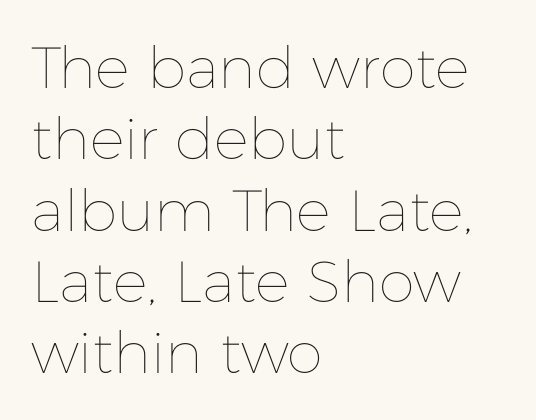
The image shows 58 px thin type, upright; set left-aligned, line spacing 1.23x, normal letter spacing, not underlined; low stroke contrast and a medium x-height.
